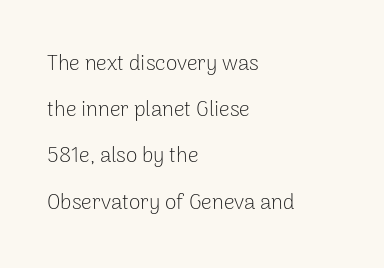
Q: Is the text bold? A: No.
Q: Is the text italic (slanted)? A: No, it is upright.
Q: Is the text underlined? A: No.
Q: How is the paragraph aligned? A: Left-aligned.
Q: Is the spacing between letters normal or unusually wide? A: Normal.
Q: Is the spacing between lines tight, normal or loose? A: Loose.
